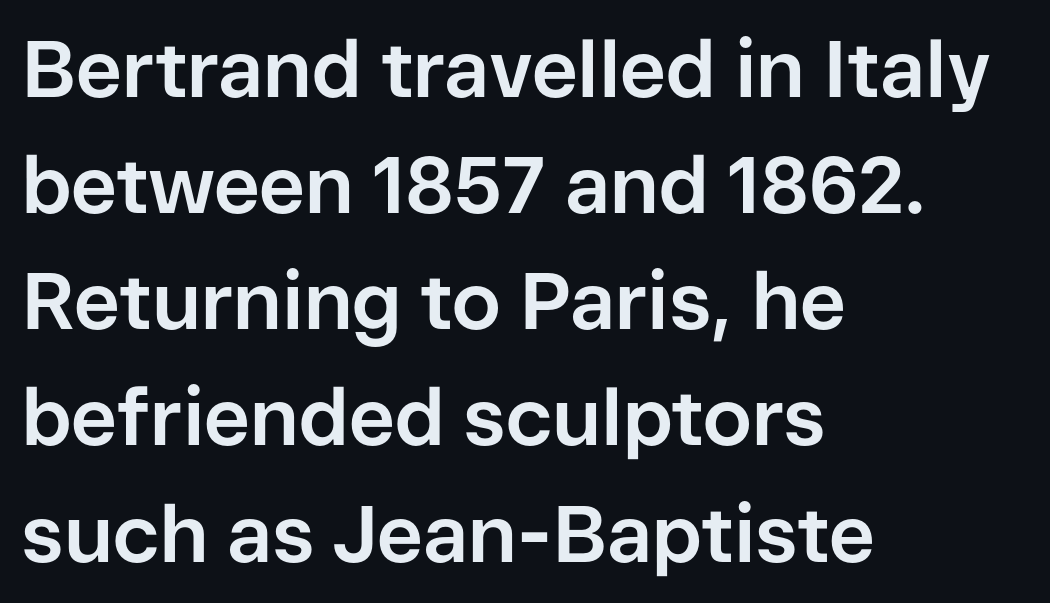
The image shows 79 px bold sans-serif type, upright; set left-aligned, normal line spacing (1.47x), normal letter spacing, not underlined; low stroke contrast and a medium x-height.
